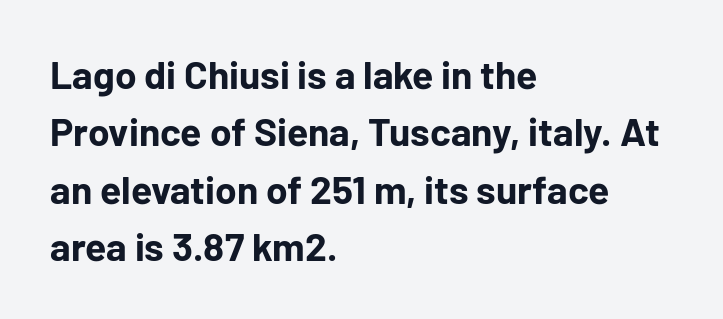
{"serif": "no", "italic": "no", "bold": "yes", "weight": "bold", "width": "normal", "stroke_contrast": "low", "x_height": "medium", "monospaced": "no", "underline": "no", "align": "left", "line_spacing": "normal", "line_spacing_ratio": 1.47, "letter_spacing": "normal", "letter_spacing_em": 0.0, "glyph_px": 39}
